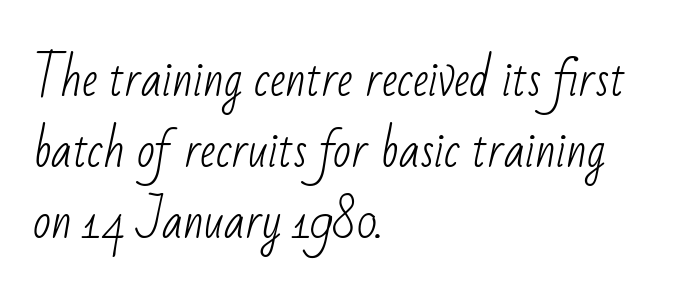
No feet cap the strokes, marking this as sans-serif type. There is no visible air inserted between adjacent glyphs. Summary of vertical rhythm: regular, with standard interline spacing. The letters look calm and open, with moderate or lighter stems. Unmarked baselines from the first word to the last.
